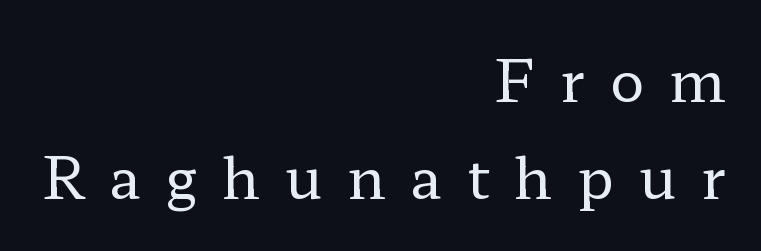
Q: Is the text bold? A: No.
Q: Is the text italic (slanted)? A: No, it is upright.
Q: Is the typeface a serif or a sans-serif typeface? A: Serif.
Q: Is the text underlined? A: No.
Q: How is the paragraph aligned? A: Right-aligned.
Q: Is the spacing between letters normal or unusually wide? A: Unusually wide.
Q: Is the spacing between lines tight, normal or loose? A: Normal.
Q: Width (condensed, normal, or wide)? A: Wide.
Q: Stroke contrast? A: Low.
Q: x-height? A: Medium.
Q: Monospaced? A: No.
